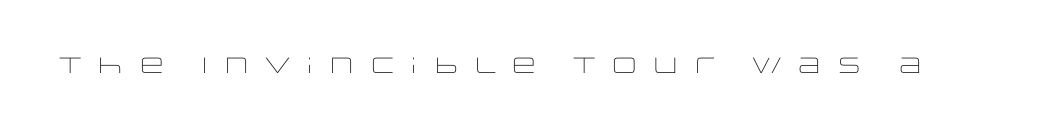
{"italic": "no", "bold": "no", "underline": "no", "letter_spacing": "wide", "letter_spacing_em": 0.36, "glyph_px": 22}
